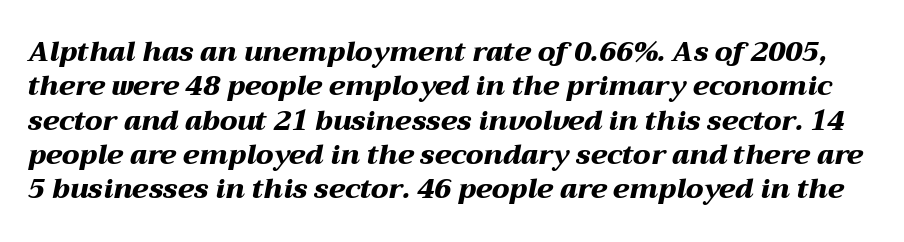
This sample uses an oblique cut, with every glyph tilted off the vertical. The face used here has the dense, thick strokes of a bold. Beneath every word, the page is bare. Observe the ordinary spacing: letters are neighbours, not strangers. These lines sit exactly where default settings would place them.
